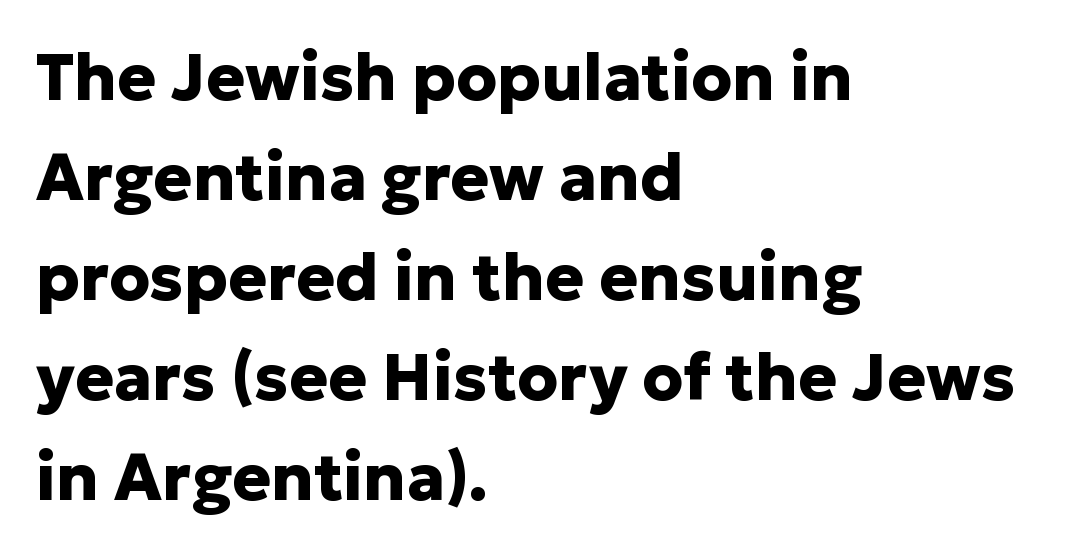
{"serif": "no", "italic": "no", "bold": "yes", "weight": "heavy", "width": "normal", "stroke_contrast": "low", "x_height": "medium", "monospaced": "no", "underline": "no", "align": "left", "line_spacing": "normal", "line_spacing_ratio": 1.54, "letter_spacing": "normal", "letter_spacing_em": 0.0, "glyph_px": 65}
